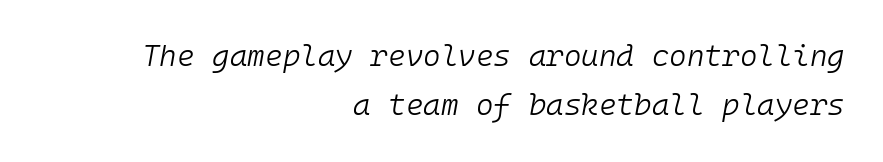
The image shows 30 px light type, italic (leaning right), monospaced; set right-aligned, normal line spacing (1.65x), normal letter spacing, not underlined; low stroke contrast and a medium x-height.
